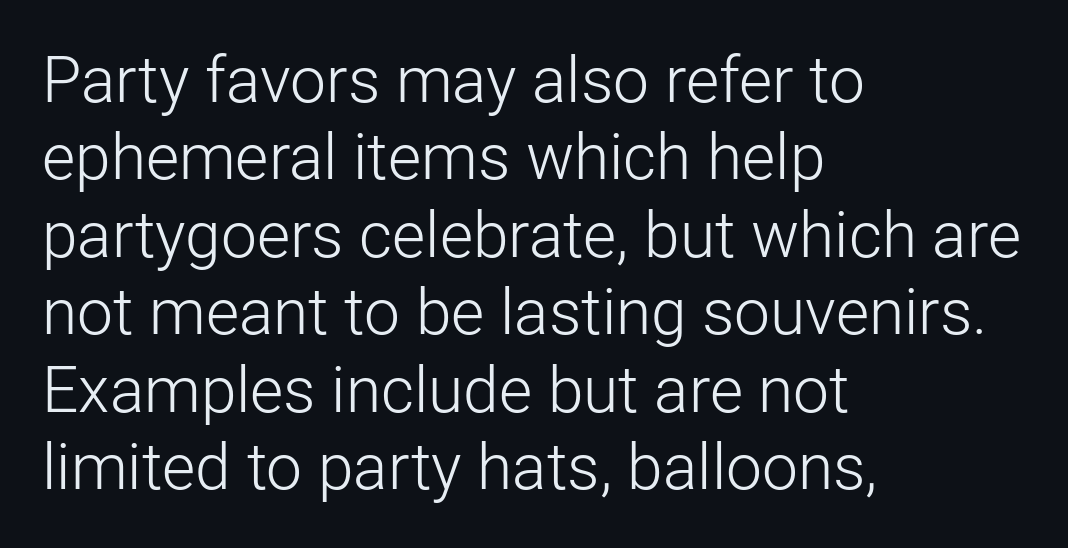
Q: Is the text bold? A: No.
Q: Is the text italic (slanted)? A: No, it is upright.
Q: Is the typeface a serif or a sans-serif typeface? A: Sans-serif.
Q: Is the text underlined? A: No.
Q: How is the paragraph aligned? A: Left-aligned.
Q: Is the spacing between letters normal or unusually wide? A: Normal.
Q: Width (condensed, normal, or wide)? A: Normal.
Q: Stroke contrast? A: Low.
Q: x-height? A: Medium.
Q: Monospaced? A: No.
